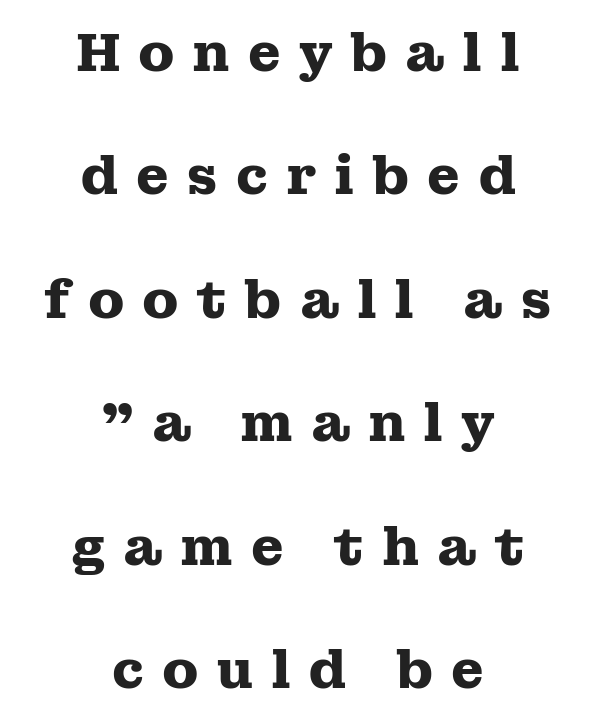
The image shows 53 px heavy, wide serif type, upright; set centered, loose line spacing (2.33x), unusually wide letter spacing (+0.33 em), not underlined; medium stroke contrast and a medium x-height.
